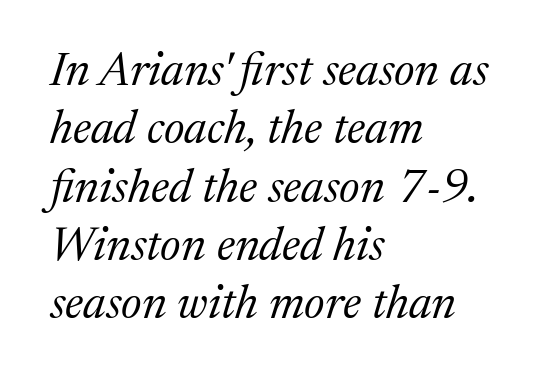
The image shows 47 px regular-weight serif type, italic (leaning right); set left-aligned, line spacing 1.24x, normal letter spacing, not underlined; medium stroke contrast and a medium x-height.
